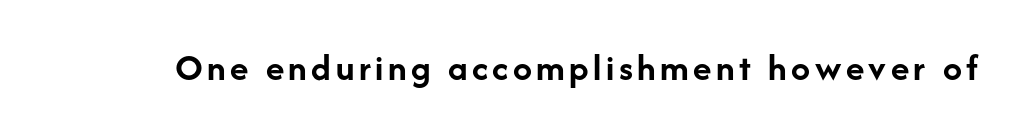
Q: Is the text bold? A: Yes.
Q: Is the text italic (slanted)? A: No, it is upright.
Q: Is the typeface a serif or a sans-serif typeface? A: Sans-serif.
Q: Is the text underlined? A: No.
Q: Width (condensed, normal, or wide)? A: Normal.
Q: Stroke contrast? A: Low.
Q: x-height? A: Medium.
Q: Monospaced? A: No.
